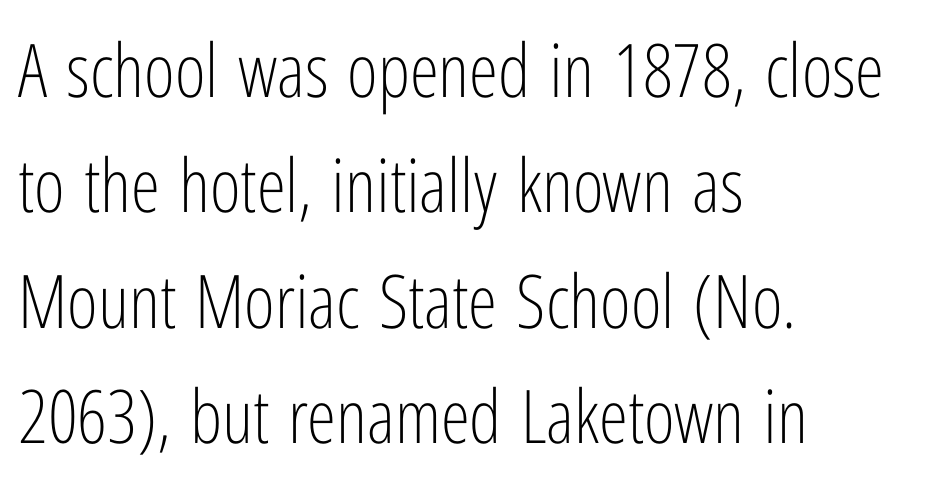
The image shows 74 px light, condensed sans-serif type, upright; set left-aligned, normal line spacing (1.56x), normal letter spacing, not underlined; low stroke contrast and a medium x-height.
